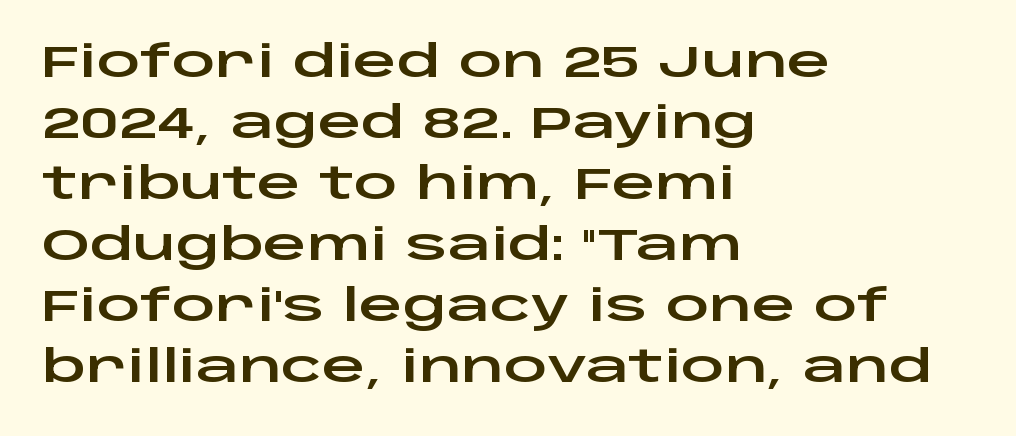
{"serif": "no", "italic": "no", "width": "wide", "stroke_contrast": "low", "x_height": "large", "monospaced": "no", "underline": "no", "align": "left", "line_spacing": "normal", "line_spacing_ratio": 1.42, "letter_spacing": "normal", "letter_spacing_em": 0.0, "glyph_px": 43}
